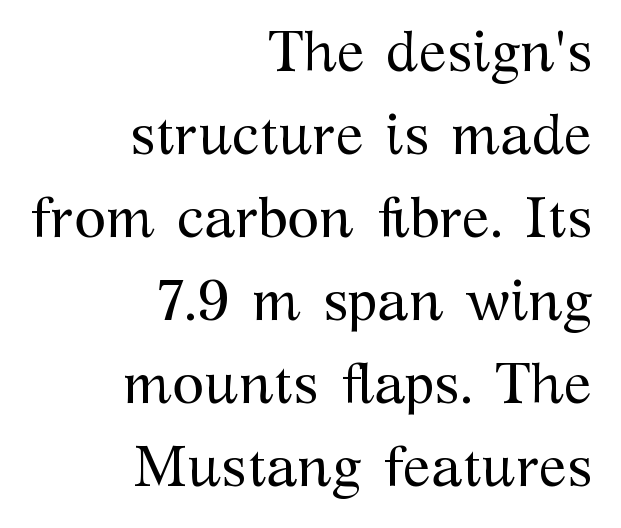
The letterforms sit shoulder to shoulder at normal distance. The cut favours lightness, reaching ordinary text weight at its darkest. Looks like regular typesetting: each glyph gets only the width it needs. The rendering uses a moderate line-height, typical for paragraphs. The glyphs in this specimen are seriffed.
